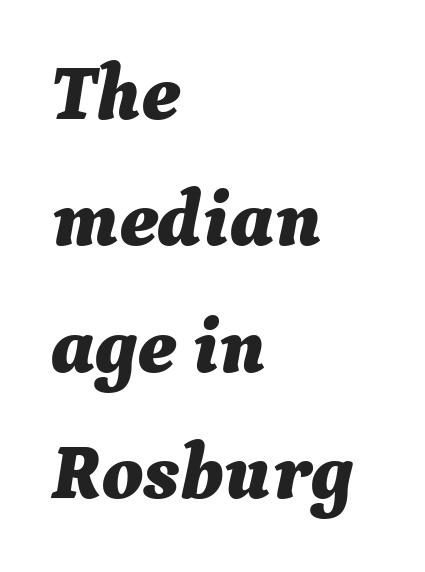
Each letter keeps its own natural width here, so spacing adapts to shape. You can tell it's italic because the verticals aren't actually vertical. These lines keep a tight, regular rhythm from letter to letter. The typesetter chose a ragged-right arrangement here.
